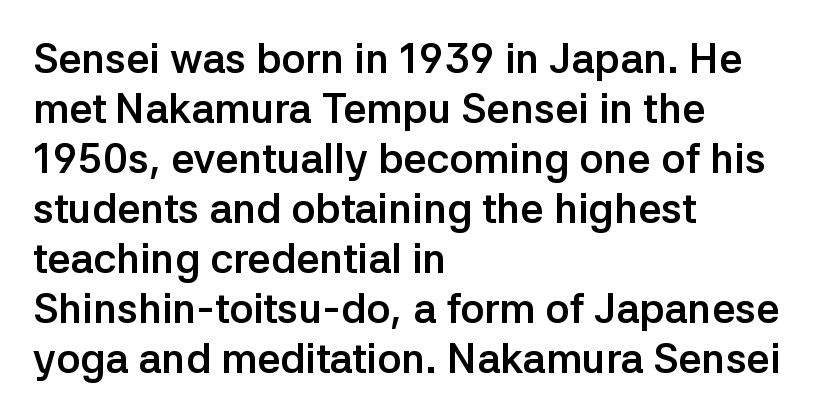
Q: Is the text bold? A: Yes.
Q: Is the text italic (slanted)? A: No, it is upright.
Q: Is the typeface a serif or a sans-serif typeface? A: Sans-serif.
Q: Is the text underlined? A: No.
Q: How is the paragraph aligned? A: Left-aligned.
Q: Is the spacing between letters normal or unusually wide? A: Normal.
Q: Width (condensed, normal, or wide)? A: Normal.
Q: Stroke contrast? A: Low.
Q: x-height? A: Medium.
Q: Monospaced? A: No.
